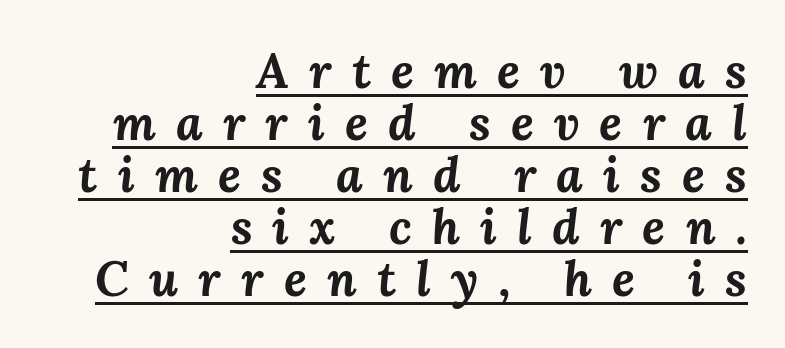
Line endings align vertically; line beginnings do not. Leading: reduced. Every letter is thick-stroked: bold, no question. How are the letters spaced? Widely, with obvious added tracking.
